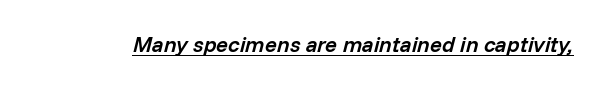
Q: Is the text bold? A: Semi-bold.
Q: Is the text italic (slanted)? A: Yes, it leans right by about 14 degrees.
Q: Is the text underlined? A: Yes.
Q: Is the spacing between letters normal or unusually wide? A: Normal.
